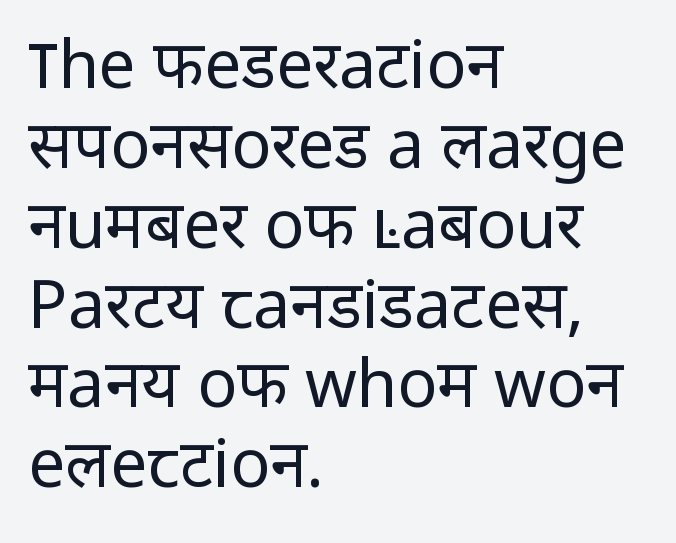
{"serif": "no", "italic": "no", "bold": "no", "weight": "regular", "width": "normal", "stroke_contrast": "low", "x_height": "medium", "monospaced": "no", "underline": "no", "align": "left", "line_spacing_ratio": 1.21, "letter_spacing": "normal", "letter_spacing_em": 0.0, "glyph_px": 66}
